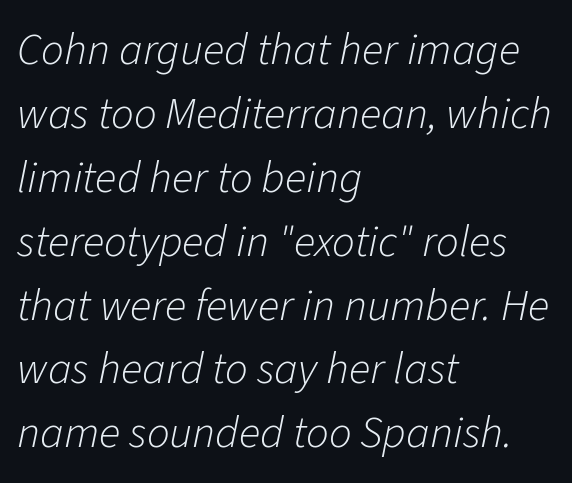
{"italic": "yes", "lean": "right", "slant_degrees": 11, "bold": "no", "weight": "light", "width": "normal", "stroke_contrast": "low", "x_height": "medium", "monospaced": "no", "underline": "no", "align": "left", "line_spacing": "normal", "line_spacing_ratio": 1.42, "letter_spacing": "normal", "letter_spacing_em": 0.0, "glyph_px": 45}
